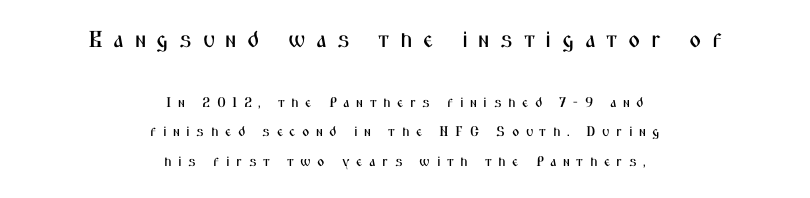
The image shows 23 px text type, upright; set centered, loose line spacing (2.11x), unusually wide letter spacing (+0.46 em), not underlined; the first (top) block is 1.64x larger.
